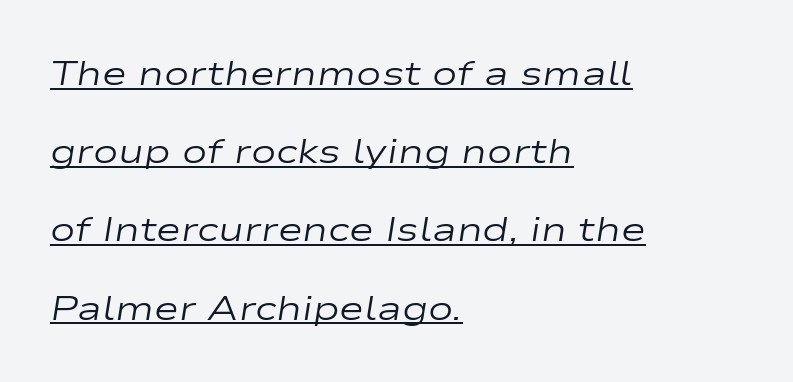
The image shows 34 px regular-weight, wide type, italic (leaning right); set left-aligned, loose line spacing (2.3x), normal letter spacing, underlined; low stroke contrast and a medium x-height.
